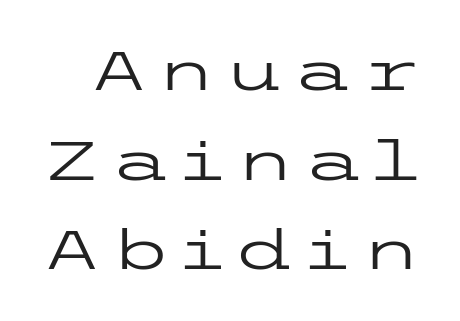
The image shows 55 px regular-weight, wide sans-serif type, upright; set normal line spacing (1.63x), not underlined; low stroke contrast and a medium x-height.
